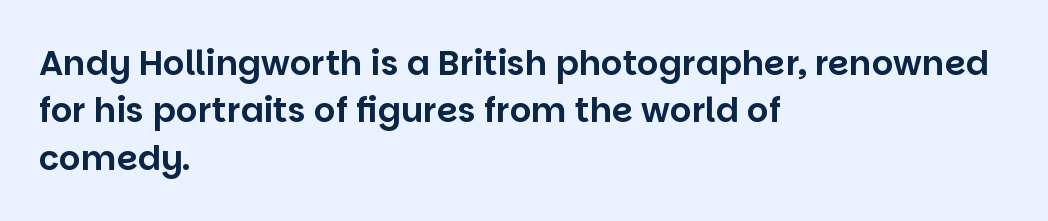
Look at the bottom of the vertical strokes: they stop flat, with no serifs. If you drew a ruler down the left edge, every line would touch it. Nobody touched the tracking dial on this one. A typesetter would mark this as roman, not italic. Leading: standard.
